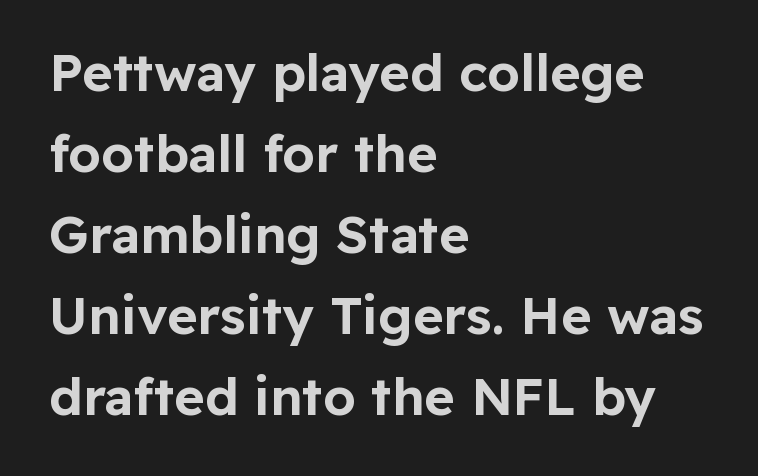
{"serif": "no", "italic": "no", "width": "normal", "stroke_contrast": "low", "x_height": "medium", "monospaced": "no", "underline": "no", "align": "left", "line_spacing": "normal", "line_spacing_ratio": 1.56, "letter_spacing": "normal", "letter_spacing_em": 0.0, "glyph_px": 52}
